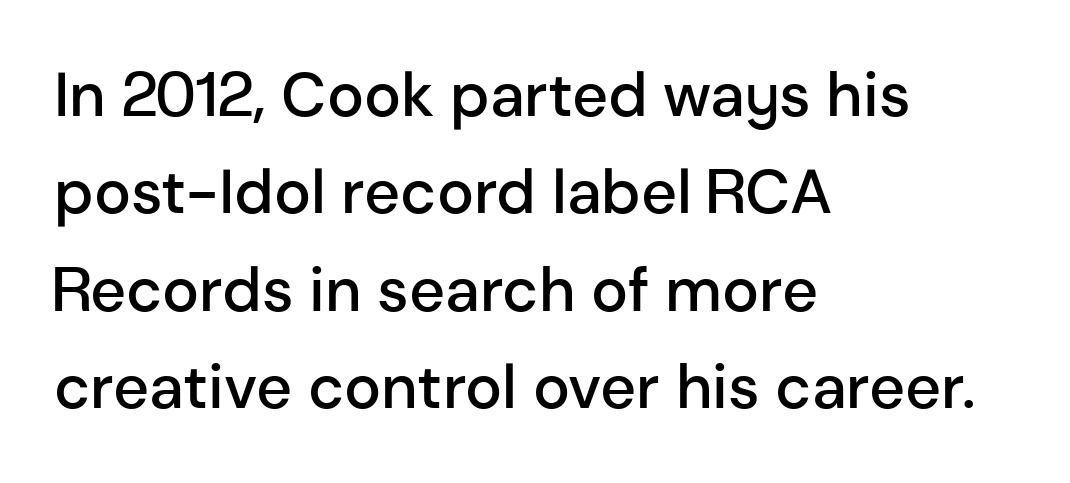
The image shows 62 px semibold sans-serif type, upright; set left-aligned, normal line spacing (1.57x), normal letter spacing, not underlined; low stroke contrast and a medium x-height.
